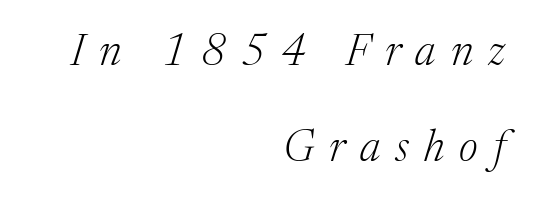
{"serif": "yes", "italic": "yes", "lean": "right", "slant_degrees": 17, "bold": "no", "weight": "light", "width": "normal", "stroke_contrast": "medium", "x_height": "medium", "monospaced": "no", "underline": "no", "align": "right", "line_spacing": "loose", "line_spacing_ratio": 2.19, "letter_spacing": "wide", "letter_spacing_em": 0.34, "glyph_px": 44}
